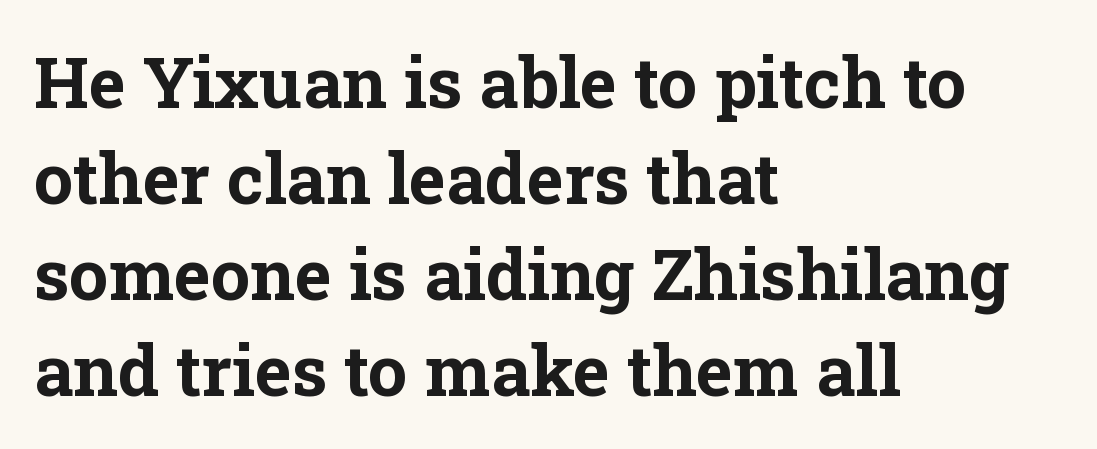
The image shows 70 px bold serif type, upright; set left-aligned, normal line spacing (1.37x), normal letter spacing, not underlined; low stroke contrast and a medium x-height.
